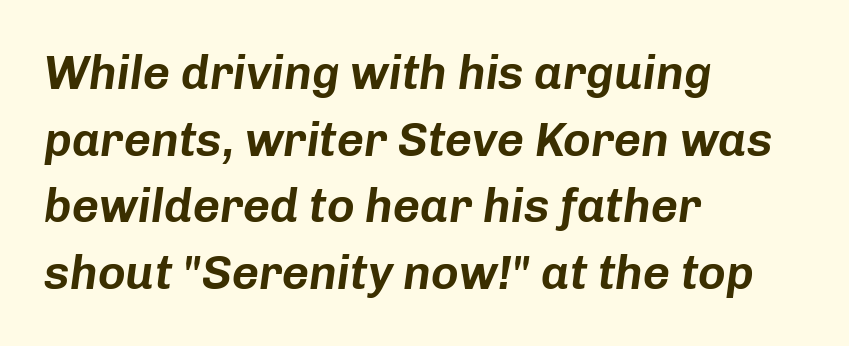
{"italic": "yes", "lean": "right", "slant_degrees": 8, "width": "normal", "stroke_contrast": "low", "x_height": "medium", "monospaced": "no", "underline": "no", "align": "left", "line_spacing": "normal", "line_spacing_ratio": 1.42, "letter_spacing": "normal", "letter_spacing_em": 0.0, "glyph_px": 47}
